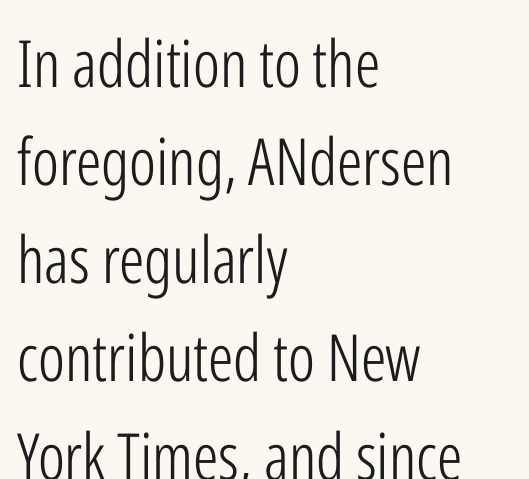
The text block is weighted toward the left margin, trailing off unevenly rightward. Glance below the letters and you will spot only blank space. In terms of letterform style, serifs are entirely absent. Italic? Not at all — the glyphs are vertical. Here the glyphs are tracked normally, forming tight word shapes.
